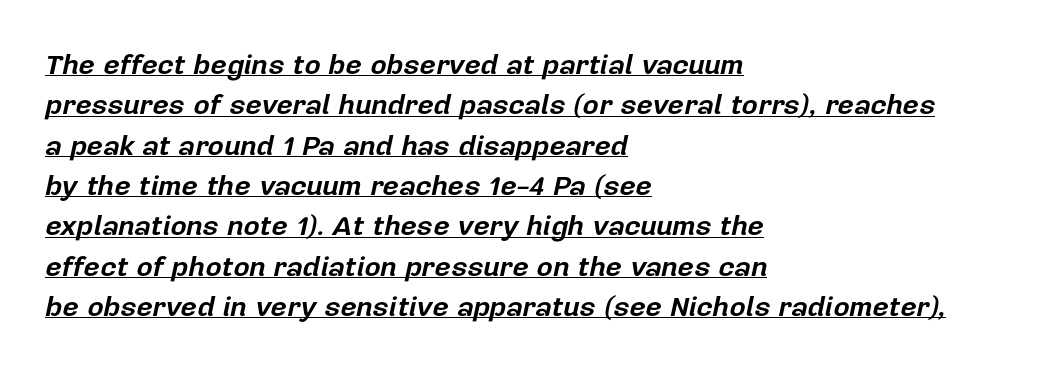
{"italic": "yes", "lean": "right", "slant_degrees": 12, "bold": "yes", "weight": "bold", "width": "normal", "stroke_contrast": "low", "x_height": "medium", "monospaced": "no", "underline": "yes", "align": "left", "line_spacing": "normal", "line_spacing_ratio": 1.44, "letter_spacing": "normal", "letter_spacing_em": 0.0, "glyph_px": 28}
